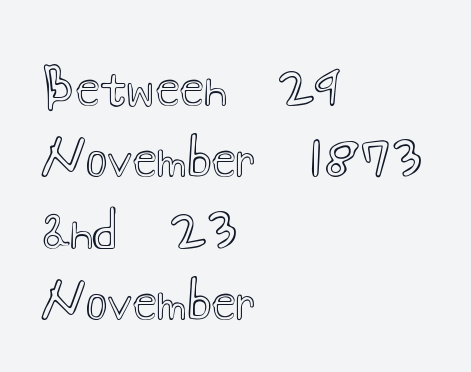
The image shows 51 px wide type, upright; set left-aligned, normal line spacing (1.4x), normal letter spacing, not underlined; a small x-height.
